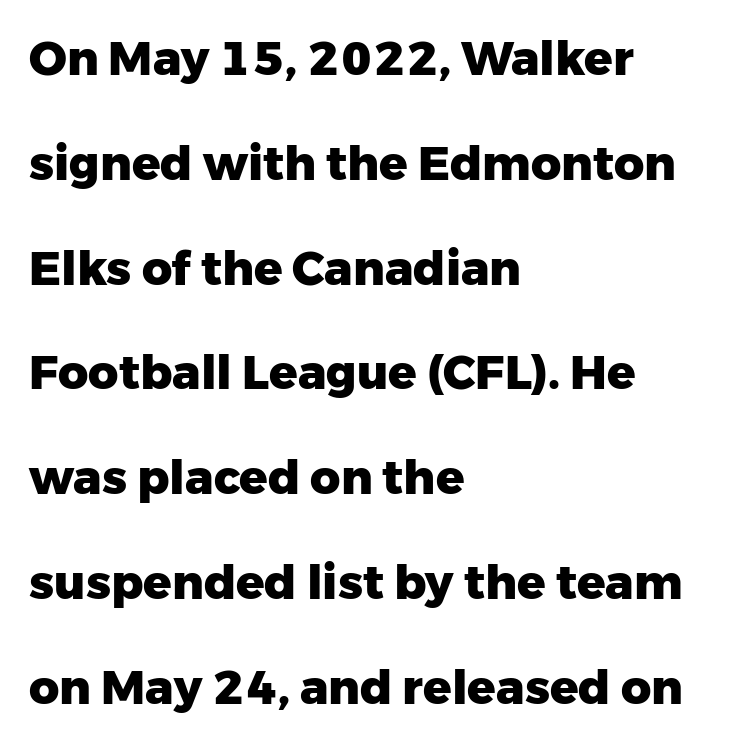
Q: Is the text bold? A: Yes.
Q: Is the text italic (slanted)? A: No, it is upright.
Q: Is the typeface a serif or a sans-serif typeface? A: Sans-serif.
Q: Is the text underlined? A: No.
Q: How is the paragraph aligned? A: Left-aligned.
Q: Is the spacing between letters normal or unusually wide? A: Normal.
Q: Is the spacing between lines tight, normal or loose? A: Loose.
Q: Width (condensed, normal, or wide)? A: Normal.
Q: Stroke contrast? A: Low.
Q: x-height? A: Medium.
Q: Monospaced? A: No.
